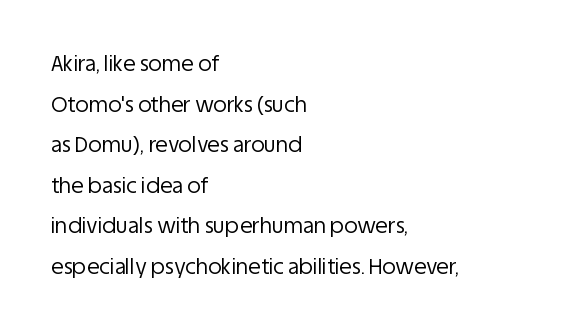
{"italic": "no", "bold": "no", "underline": "no", "align": "left", "line_spacing": "loose", "line_spacing_ratio": 1.93, "letter_spacing": "normal", "letter_spacing_em": 0.0, "glyph_px": 21}
